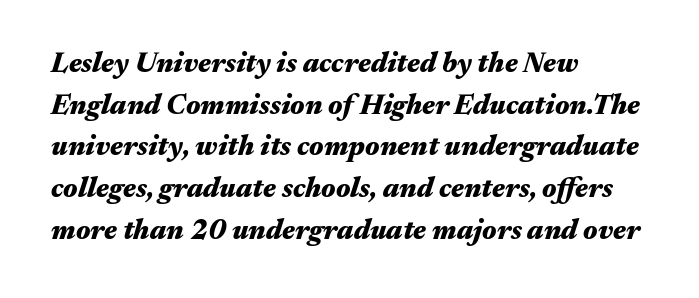
Q: Is the text bold? A: Yes.
Q: Is the text italic (slanted)? A: Yes, it leans right by about 17 degrees.
Q: Is the text underlined? A: No.
Q: How is the paragraph aligned? A: Left-aligned.
Q: Is the spacing between letters normal or unusually wide? A: Normal.
Q: Is the spacing between lines tight, normal or loose? A: Normal.
Q: Width (condensed, normal, or wide)? A: Wide.
Q: Stroke contrast? A: Medium.
Q: x-height? A: Medium.
Q: Monospaced? A: No.
